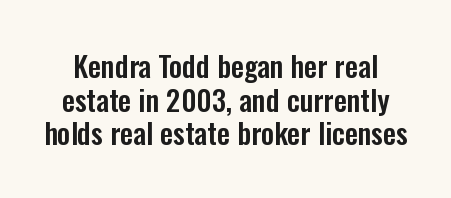
{"serif": "no", "italic": "no", "width": "condensed", "stroke_contrast": "low", "x_height": "medium", "monospaced": "no", "underline": "no", "line_spacing_ratio": 1.16, "letter_spacing": "normal", "letter_spacing_em": 0.0, "glyph_px": 29}
